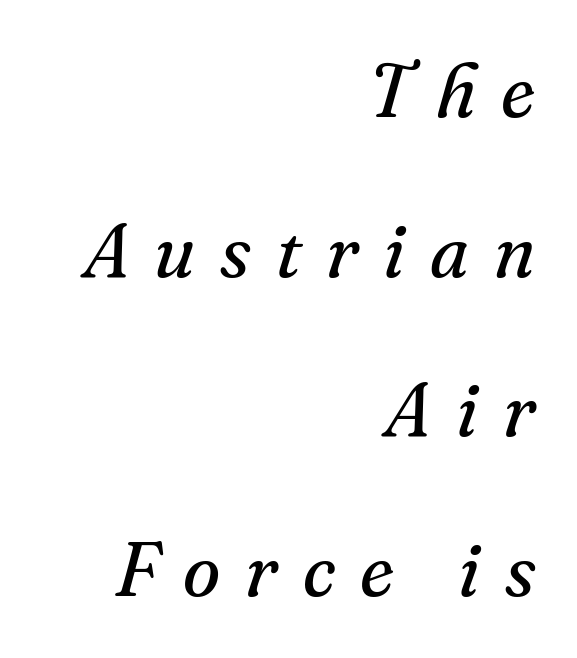
The image shows 76 px regular-weight serif type, italic (leaning right); set right-aligned, loose line spacing (2.1x), unusually wide letter spacing (+0.33 em), not underlined; medium stroke contrast and a small x-height.
